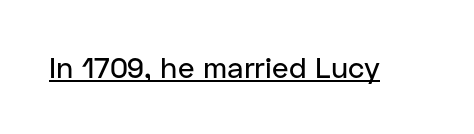
Q: Is the text italic (slanted)? A: No, it is upright.
Q: Is the typeface a serif or a sans-serif typeface? A: Sans-serif.
Q: Is the text underlined? A: Yes.
Q: Is the spacing between letters normal or unusually wide? A: Normal.
Q: Width (condensed, normal, or wide)? A: Normal.
Q: Stroke contrast? A: Low.
Q: x-height? A: Medium.
Q: Monospaced? A: No.
